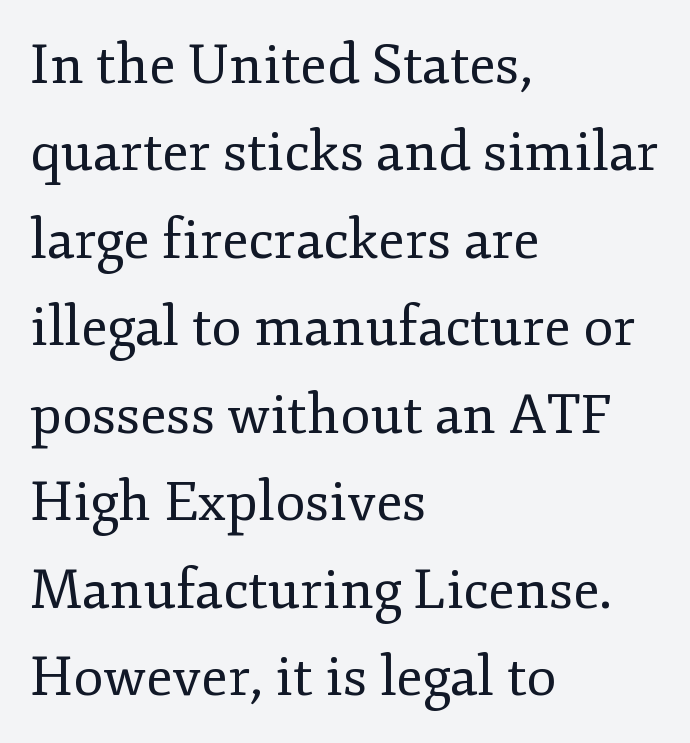
{"serif": "yes", "italic": "no", "bold": "no", "weight": "regular", "width": "normal", "stroke_contrast": "low", "x_height": "small", "monospaced": "no", "underline": "no", "align": "left", "line_spacing": "normal", "line_spacing_ratio": 1.59, "letter_spacing": "normal", "letter_spacing_em": 0.0, "glyph_px": 55}
